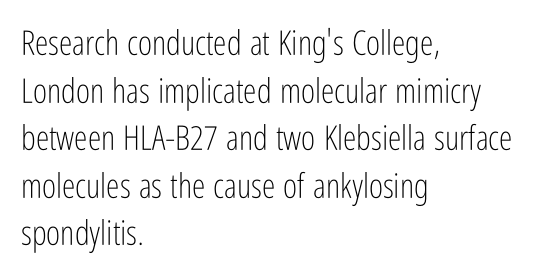
Think standard paragraph weight, or any step lighter than that. Spacing verdict: proportional, widths tailored to each character. The font family rendered here belongs to the sans-serif group. Does the lettering tilt? It doesn't — this is upright. This rendering uses left alignment, leaving the right contour irregular. The block of text has a typical density, with ordinary space between rows.
